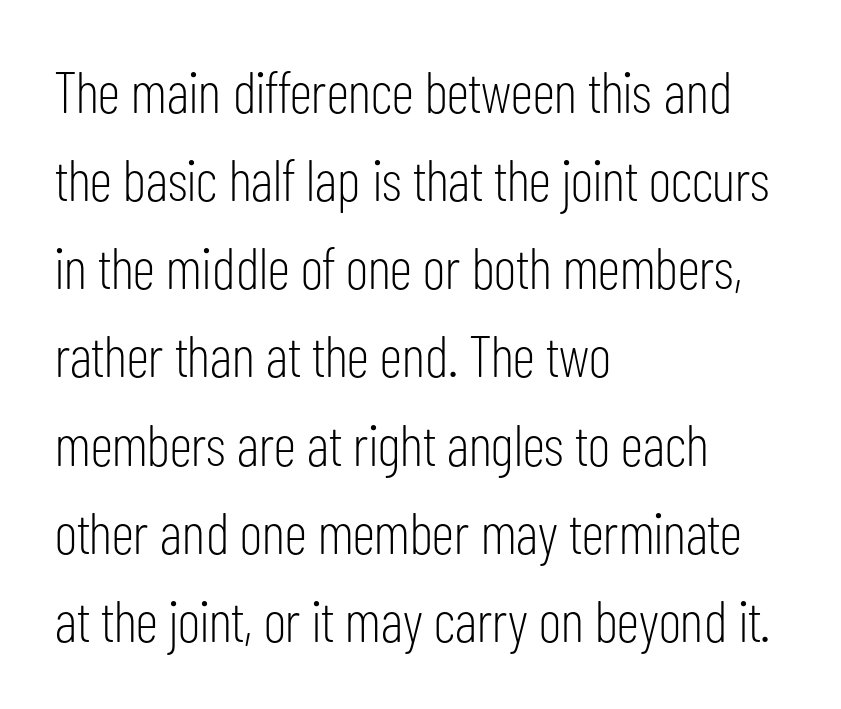
Stroke mass is kept to a normal reading level or below. Anything drawn beneath the words? Only blank space. This rendering uses left alignment, leaving the right contour irregular. In terms of letterspacing, this is plain default setting.
